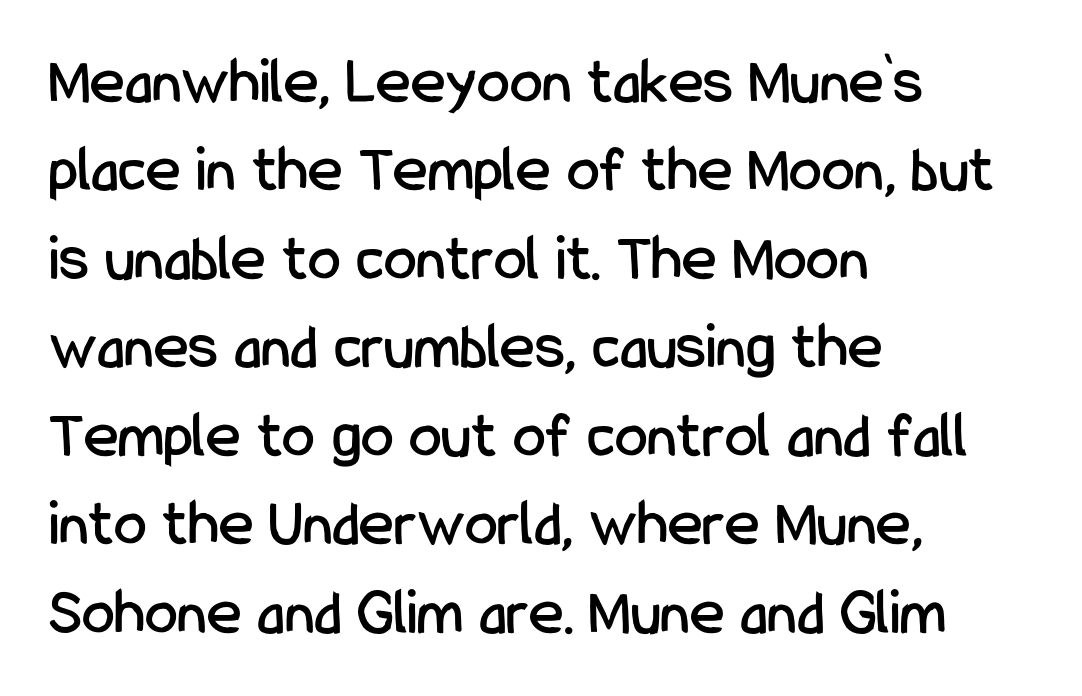
No extra tracking has been applied to these lines. The space between consecutive lines is moderate. A classic flush-left, rag-right setting is used for this passage. Check the space under the baseline: it is left empty. The text was rendered using a sans face with plain stroke endings. The font's upright variant was chosen for this text.
